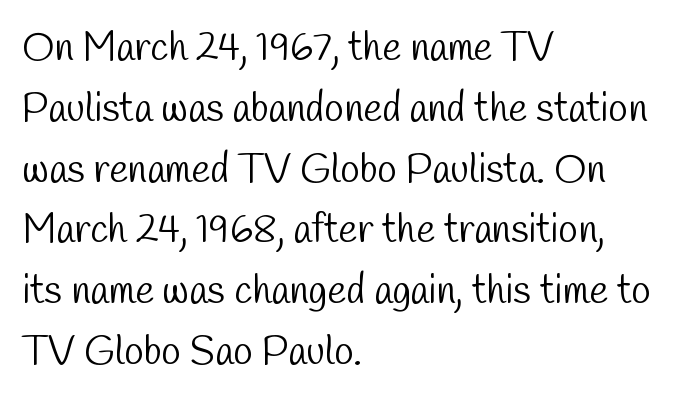
The passage shown is typed in a proportional face where columns would drift. Typographically, this falls in the sans-serif category. The passage shown has conventional tracking throughout. The baseline area is clear. Layout note: lines flush left. No extra ink here — the face is not bold.
